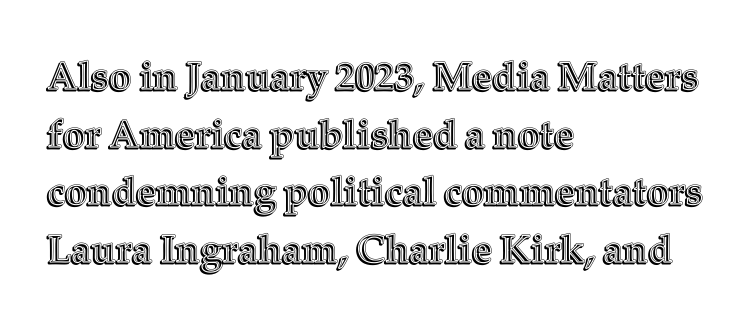
{"italic": "no", "width": "normal", "x_height": "medium", "monospaced": "no", "underline": "no", "align": "left", "line_spacing": "normal", "line_spacing_ratio": 1.48, "letter_spacing": "normal", "letter_spacing_em": 0.0, "glyph_px": 39}
